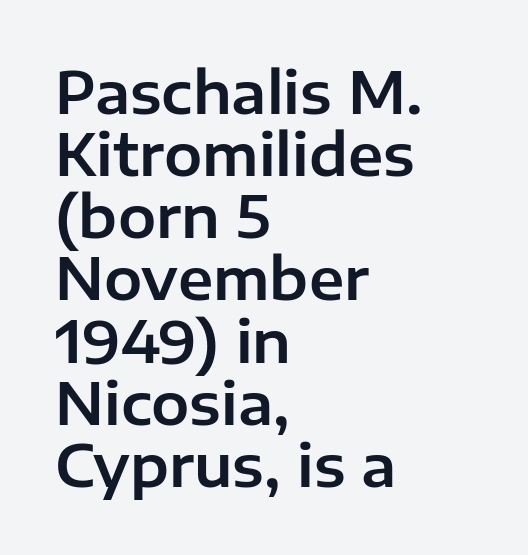
Honestly, there is no underline to notice here at all. Every character sits straight up, as roman type does. The letters sit at their default tracking, neither squeezed nor spread. Character widths vary here, with narrow letters taking less room than wide ones. A classic flush-left, rag-right setting is used for this passage.
